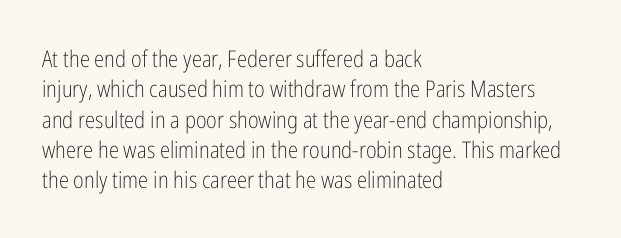
The space directly below the letters is spotless. Caption: standard tracking, unaltered. Vertically, the passage feels balanced, rows spaced as you'd expect. Does the lettering tilt? It doesn't — this is upright.
